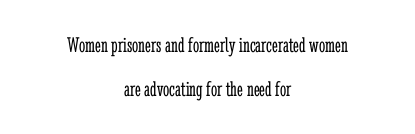
The lines are spread far apart with generous leading. The typesetting does not lean heavy: it is not bold. The string is rendered with underlining switched off. Rendered with straight, roman letterforms. The rag falls on both sides of this text block equally. Does extra space separate the letters? No, they use regular spacing.
